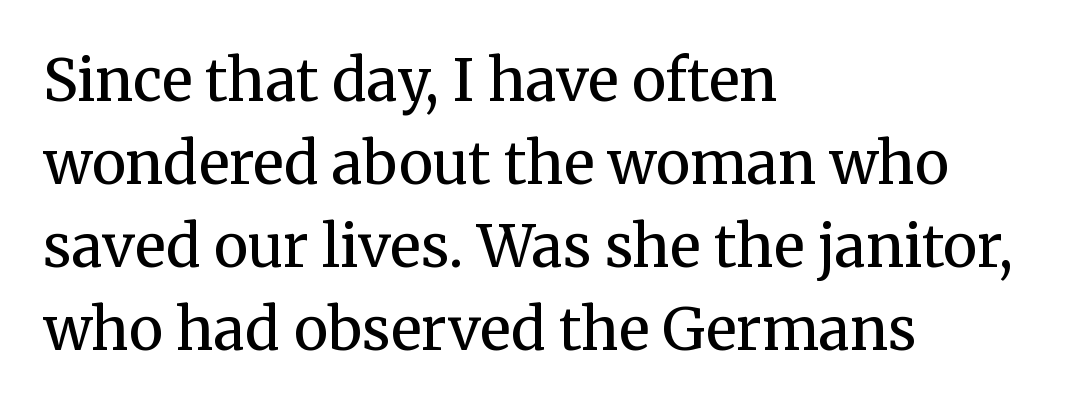
{"serif": "yes", "italic": "no", "bold": "no", "weight": "regular", "width": "normal", "stroke_contrast": "medium", "x_height": "medium", "monospaced": "no", "underline": "no", "align": "left", "line_spacing": "normal", "line_spacing_ratio": 1.43, "letter_spacing": "normal", "letter_spacing_em": 0.0, "glyph_px": 58}
